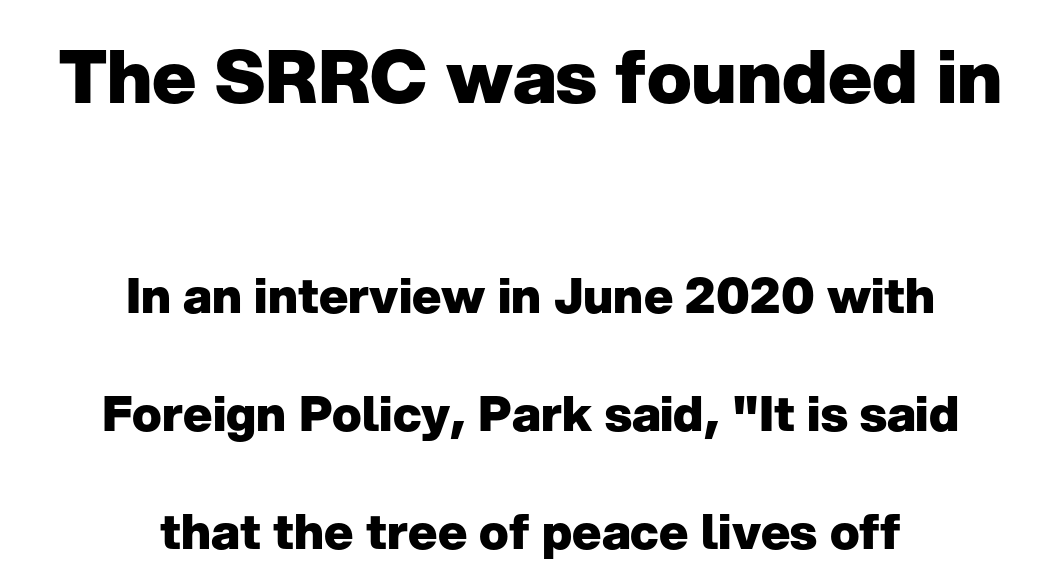
The image shows 74 px heavy sans-serif type, upright; set centered, loose line spacing (2.41x), normal letter spacing, not underlined; the first (top) block is 1.51x larger; low stroke contrast and a medium x-height.
